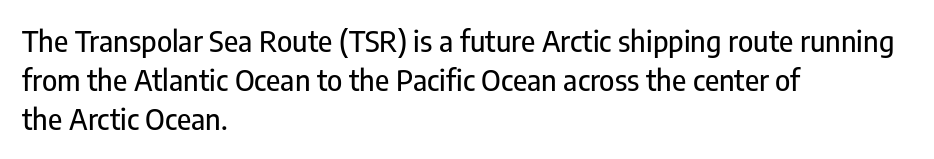
Note: no serifs on the glyphs. Has an underline been added? It has not. A typesetter would call this zero additional tracking. These lines are rendered in a variable-pitch font. The block of text has a typical density, with ordinary space between rows.
